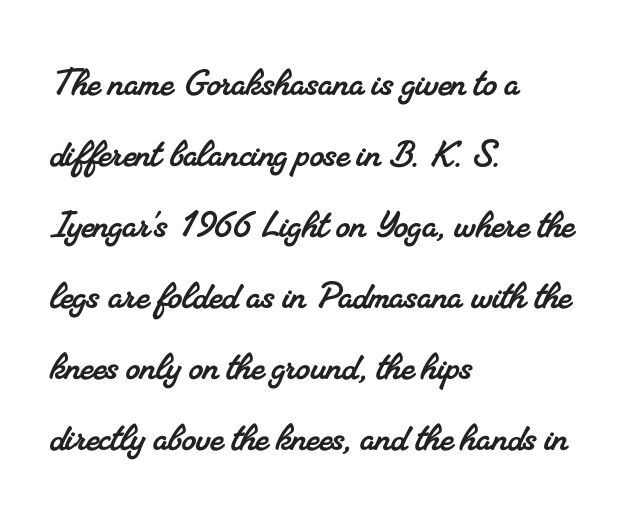
{"serif": "yes", "width": "normal", "stroke_contrast": "medium", "x_height": "small", "monospaced": "no", "underline": "no", "align": "left", "line_spacing": "normal", "line_spacing_ratio": 1.58, "letter_spacing": "normal", "letter_spacing_em": 0.0, "glyph_px": 45}
